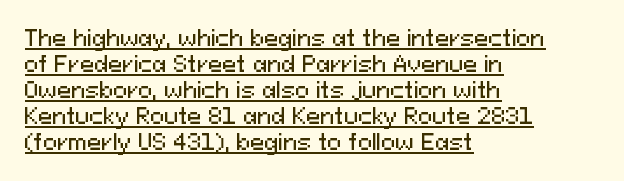
{"italic": "no", "underline": "yes", "align": "left", "line_spacing_ratio": 1.24, "letter_spacing": "normal", "letter_spacing_em": 0.0, "glyph_px": 21}
